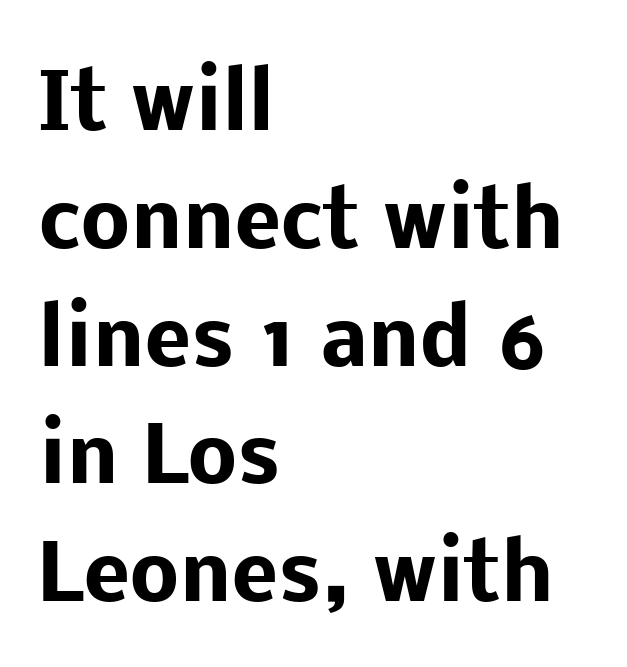
Q: Is the text bold? A: Yes.
Q: Is the text italic (slanted)? A: No, it is upright.
Q: Is the typeface a serif or a sans-serif typeface? A: Sans-serif.
Q: Is the text underlined? A: No.
Q: How is the paragraph aligned? A: Left-aligned.
Q: Is the spacing between letters normal or unusually wide? A: Normal.
Q: Is the spacing between lines tight, normal or loose? A: Normal.
Q: Width (condensed, normal, or wide)? A: Normal.
Q: Stroke contrast? A: Low.
Q: x-height? A: Medium.
Q: Monospaced? A: No.
